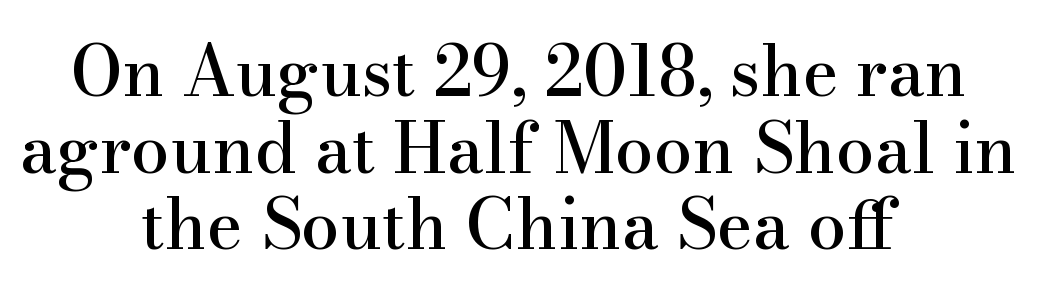
The rendering positions every line midway between the sides. Each row of text sits above clean, open space. This sample uses a serif face. Each letter keeps its own natural width here, so spacing adapts to shape. Tracking value appears to be zero — textbook default spacing.
